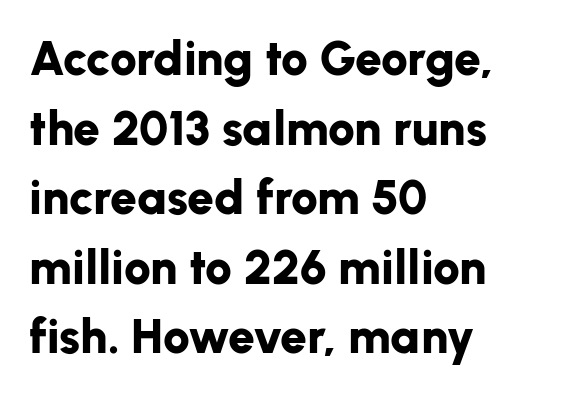
All the whitespace from short lines collects on the right. Is this a fixed-width face? No — the glyphs have proportional, varying widths. The designer left line spacing at the default. The glyphs are unaccompanied by any horizontal stroke below them. The passage shown is typeset with a sans-serif family. Each word holds together tightly as a unit, with standard inter-letter gaps.
